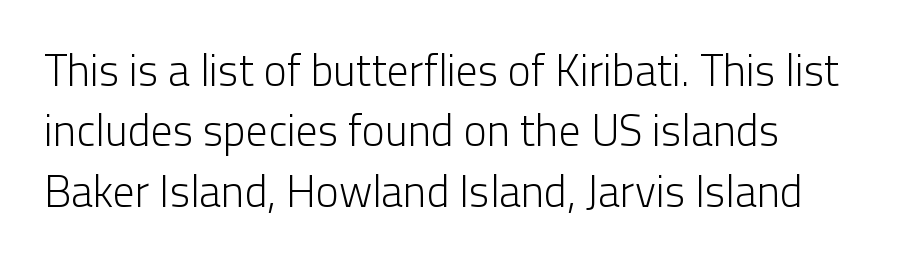
The image shows 44 px light sans-serif type, upright; set left-aligned, normal line spacing (1.37x), normal letter spacing, not underlined; low stroke contrast and a medium x-height.
